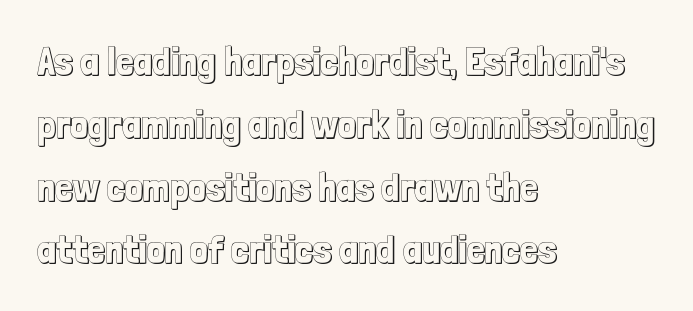
The image shows 40 px condensed type, upright; set left-aligned, normal line spacing (1.57x), normal letter spacing, not underlined; a medium x-height.
